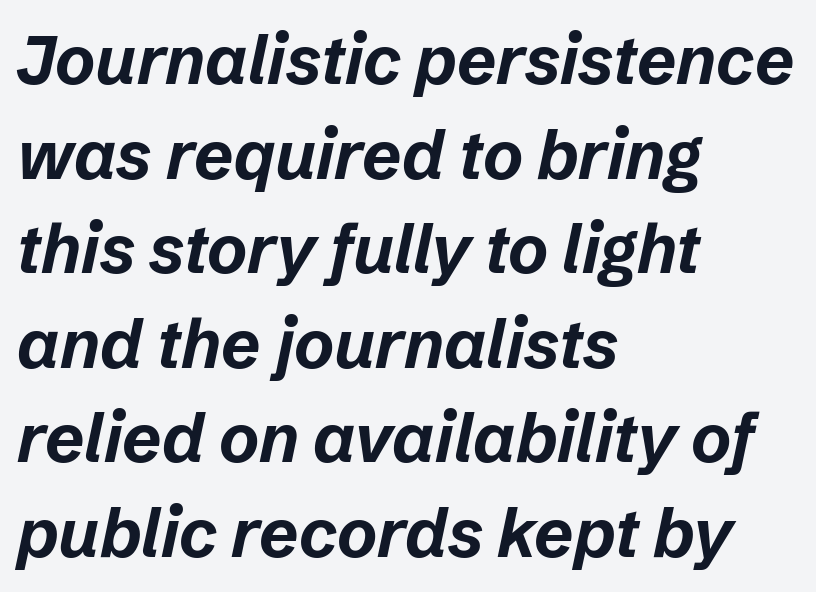
Nothing unusual about the tracking: characters are spaced as the font intends. Italic? Definitely — the glyphs are oblique. A typesetter would call this leading conventional body-copy spacing. These lines are rendered in a variable-pitch font.
